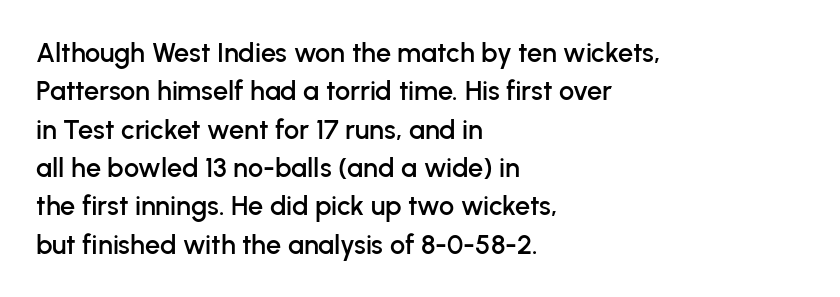
Q: Is the text italic (slanted)? A: No, it is upright.
Q: Is the text underlined? A: No.
Q: How is the paragraph aligned? A: Left-aligned.
Q: Is the spacing between letters normal or unusually wide? A: Normal.
Q: Is the spacing between lines tight, normal or loose? A: Normal.
